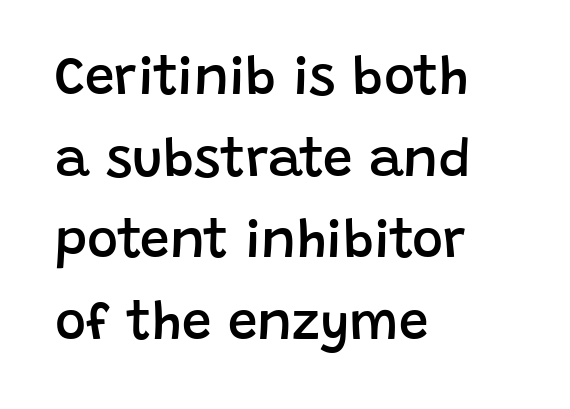
Q: Is the text bold? A: Semi-bold.
Q: Is the text italic (slanted)? A: No, it is upright.
Q: Is the typeface a serif or a sans-serif typeface? A: Sans-serif.
Q: Is the text underlined? A: No.
Q: How is the paragraph aligned? A: Left-aligned.
Q: Is the spacing between letters normal or unusually wide? A: Normal.
Q: Is the spacing between lines tight, normal or loose? A: Normal.
Q: Width (condensed, normal, or wide)? A: Normal.
Q: Stroke contrast? A: Low.
Q: x-height? A: Large.
Q: Monospaced? A: No.
